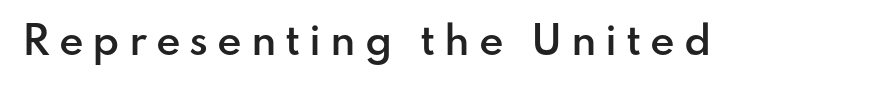
The image shows 38 px semibold sans-serif type, upright; set unusually wide letter spacing (+0.23 em), not underlined; low stroke contrast and a small x-height.
